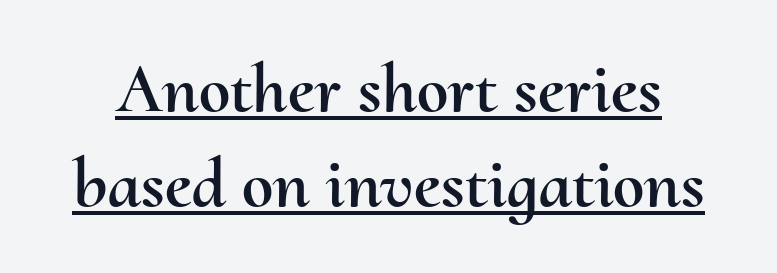
The image shows 71 px text type, upright; set normal line spacing (1.34x), normal letter spacing, underlined; medium stroke contrast and a small x-height.
